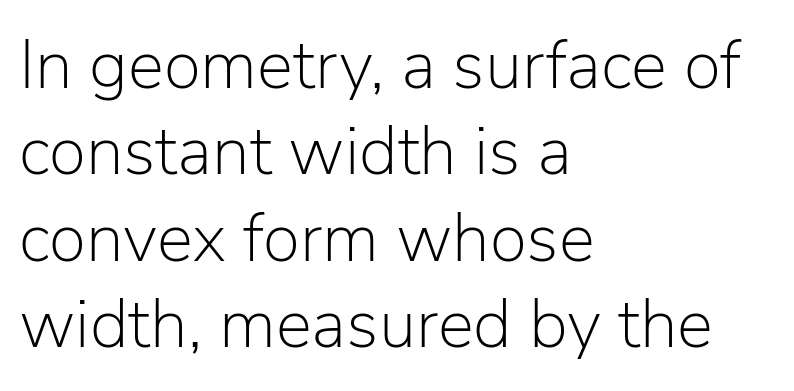
{"serif": "no", "italic": "no", "bold": "no", "weight": "light", "width": "normal", "stroke_contrast": "low", "x_height": "medium", "monospaced": "no", "underline": "no", "align": "left", "line_spacing": "normal", "line_spacing_ratio": 1.27, "letter_spacing": "normal", "letter_spacing_em": 0.0, "glyph_px": 68}
